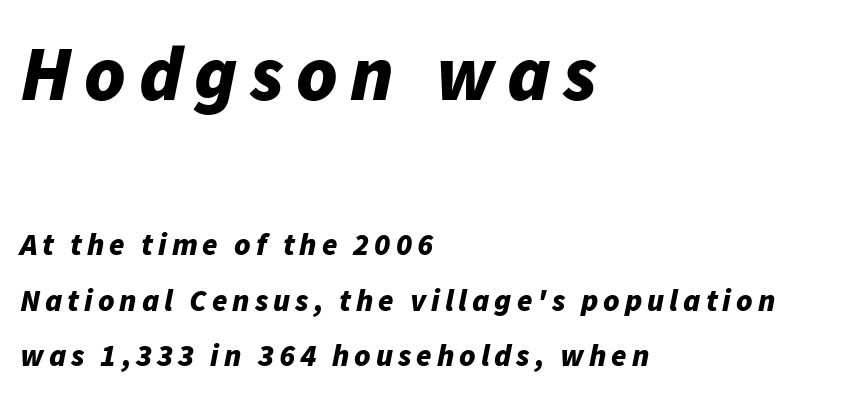
Q: Is the text bold? A: Yes.
Q: Is the text italic (slanted)? A: Yes, it leans right by about 11 degrees.
Q: Is the text underlined? A: No.
Q: How is the paragraph aligned? A: Left-aligned.
Q: Which block of text is set in a larger size, the first (top) or the second (bottom)? A: The first (top) one.
Q: Width (condensed, normal, or wide)? A: Normal.
Q: Stroke contrast? A: Low.
Q: x-height? A: Medium.
Q: Monospaced? A: No.
